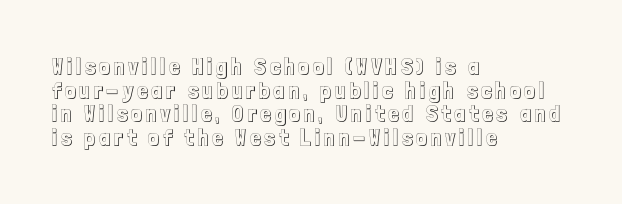
The image shows 23 px text type, upright; set left-aligned, tight line spacing (1.03x), not underlined.
